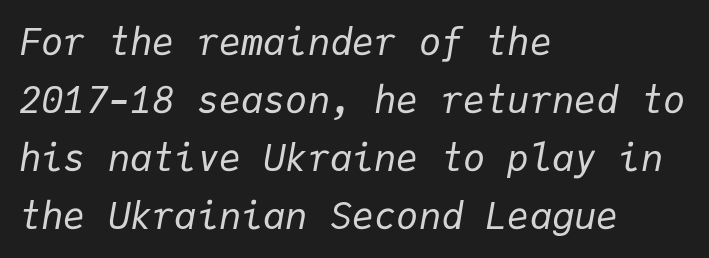
{"italic": "yes", "lean": "right", "slant_degrees": 9, "bold": "no", "weight": "regular", "width": "normal", "stroke_contrast": "low", "x_height": "medium", "monospaced": "yes", "underline": "no", "align": "left", "line_spacing": "normal", "line_spacing_ratio": 1.57, "letter_spacing": "normal", "letter_spacing_em": 0.0, "glyph_px": 37}
